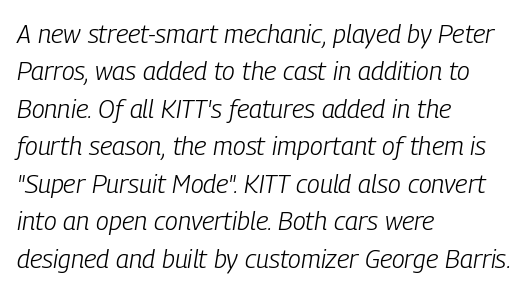
{"italic": "yes", "lean": "right", "slant_degrees": 9, "bold": "no", "underline": "no", "align": "left", "line_spacing": "normal", "line_spacing_ratio": 1.44, "letter_spacing": "normal", "letter_spacing_em": 0.0, "glyph_px": 26}
